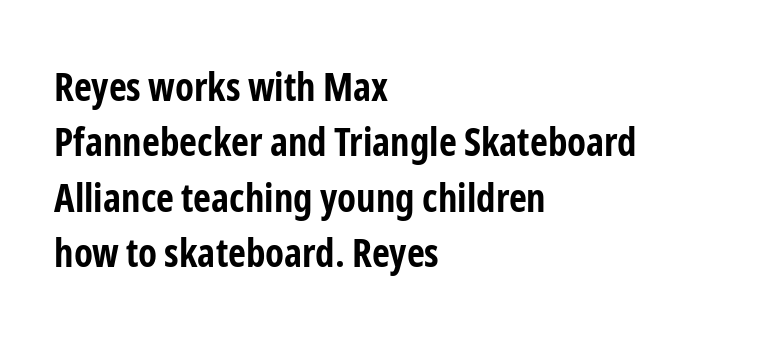
The image shows 39 px bold, condensed sans-serif type, upright; set left-aligned, normal line spacing (1.42x), normal letter spacing, not underlined; low stroke contrast and a medium x-height.
